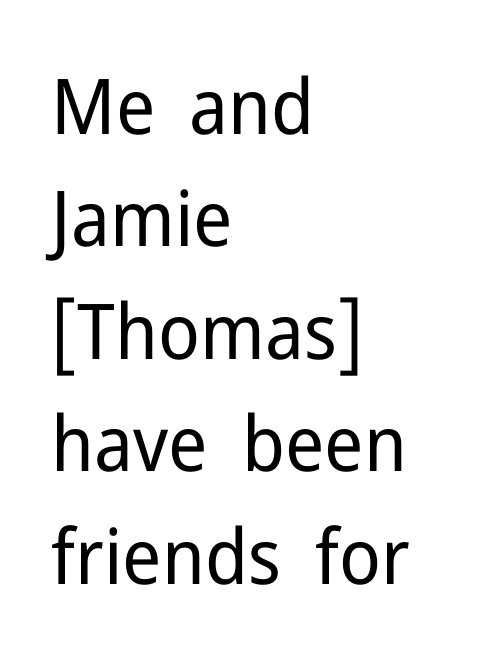
The image shows 77 px regular-weight sans-serif type, upright; set left-aligned, normal line spacing (1.46x), normal letter spacing, not underlined; low stroke contrast and a medium x-height.
